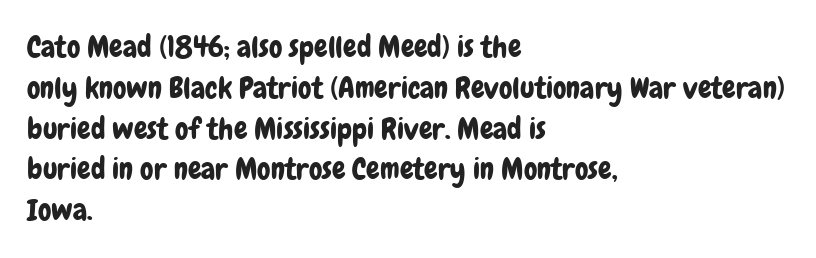
{"serif": "no", "italic": "no", "width": "condensed", "stroke_contrast": "low", "x_height": "medium", "monospaced": "no", "underline": "no", "align": "left", "line_spacing": "normal", "line_spacing_ratio": 1.36, "letter_spacing": "normal", "letter_spacing_em": 0.0, "glyph_px": 30}
